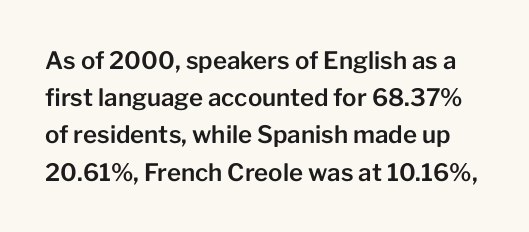
Check under the words: just untouched page. Notice how the stems are strictly vertical — no italics here. The gaps between neighbouring characters are ordinary and unremarkable. Vertical spacing — default.
